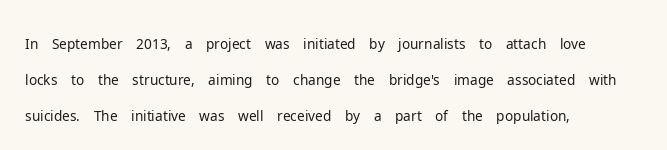
Q: Is the text bold? A: No.
Q: Is the text italic (slanted)? A: No, it is upright.
Q: Is the typeface a serif or a sans-serif typeface? A: Sans-serif.
Q: Is the text underlined? A: No.
Q: How is the paragraph aligned? A: Left-aligned.
Q: Is the spacing between letters normal or unusually wide? A: Normal.
Q: Is the spacing between lines tight, normal or loose? A: Normal.
Q: Width (condensed, normal, or wide)? A: Normal.
Q: Stroke contrast? A: Low.
Q: x-height? A: Medium.
Q: Monospaced? A: No.
